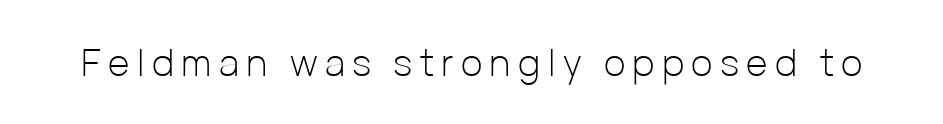
Q: Is the text bold? A: No.
Q: Is the text italic (slanted)? A: No, it is upright.
Q: Is the typeface a serif or a sans-serif typeface? A: Sans-serif.
Q: Is the text underlined? A: No.
Q: Is the spacing between letters normal or unusually wide? A: Unusually wide.
Q: Width (condensed, normal, or wide)? A: Normal.
Q: Stroke contrast? A: Low.
Q: x-height? A: Medium.
Q: Monospaced? A: No.
